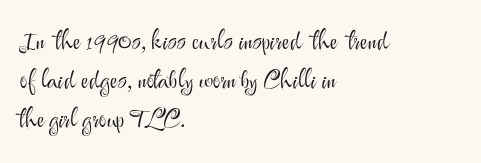
Q: Is the text bold? A: No.
Q: Is the text underlined? A: No.
Q: How is the paragraph aligned? A: Left-aligned.
Q: Is the spacing between letters normal or unusually wide? A: Normal.
Q: Is the spacing between lines tight, normal or loose? A: Normal.
